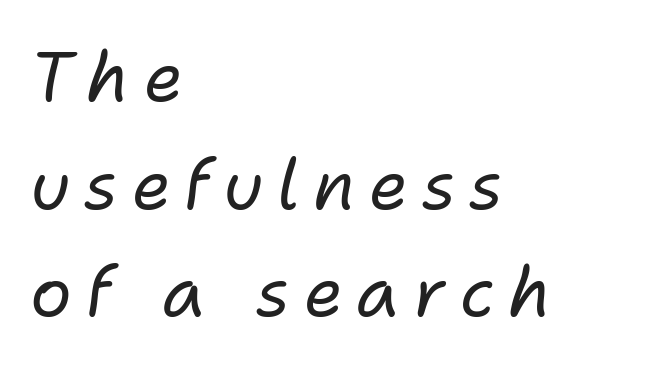
The image shows 69 px regular-weight type, italic (leaning right); set left-aligned, normal line spacing (1.56x), unusually wide letter spacing (+0.2 em), not underlined; low stroke contrast and a medium x-height.
